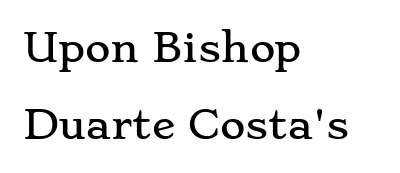
The image shows 39 px wide serif type, upright; set left-aligned, loose line spacing (1.97x), normal letter spacing, not underlined; low stroke contrast and a small x-height.
